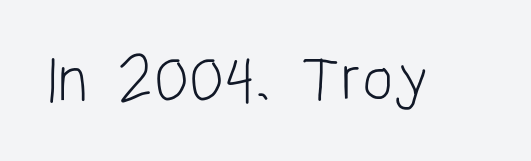
The image shows 66 px light, condensed sans-serif type, upright; set normal letter spacing, not underlined; low stroke contrast and a large x-height.
